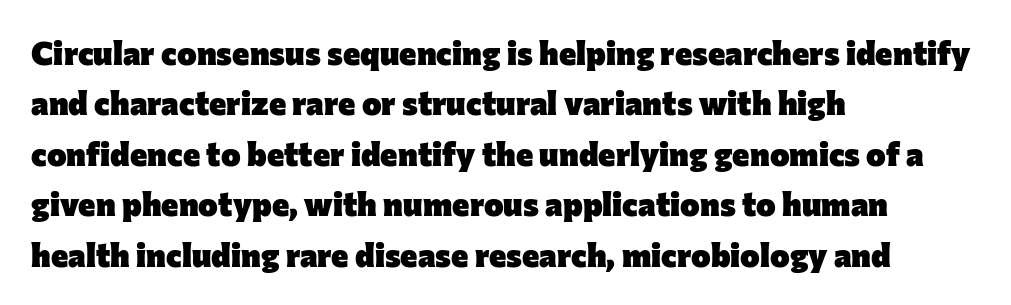
The type is set solid horizontally, with unmodified tracking. Check where the strokes stop: nothing finishes them off — pure sans. The passage shown stacks its lines at a standard gap. Descenders are the only things crossing below the line. A student would call this left alignment; a typographer would say flush left, rag right.
